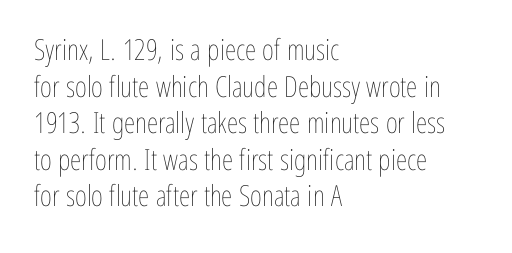
{"italic": "no", "bold": "no", "weight": "thin", "width": "condensed", "stroke_contrast": "low", "x_height": "medium", "monospaced": "no", "underline": "no", "align": "left", "line_spacing": "normal", "line_spacing_ratio": 1.26, "letter_spacing": "normal", "letter_spacing_em": 0.0, "glyph_px": 29}
